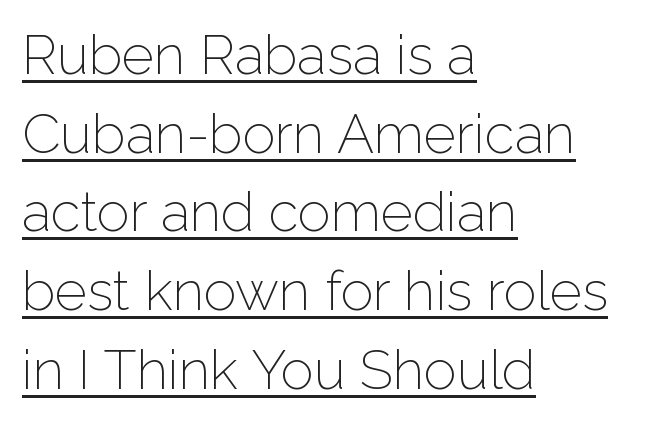
The image shows 55 px light sans-serif type, upright; set left-aligned, normal line spacing (1.43x), normal letter spacing, underlined; low stroke contrast and a medium x-height.
